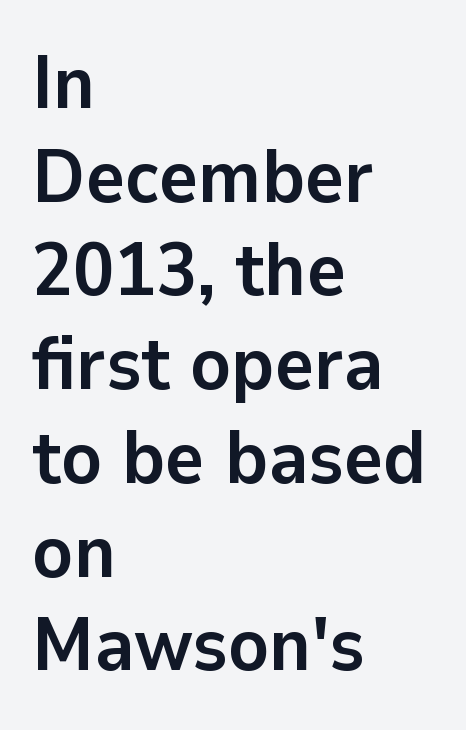
The image shows 75 px semibold sans-serif type, upright; set left-aligned, normal line spacing (1.25x), normal letter spacing, not underlined; low stroke contrast and a medium x-height.
